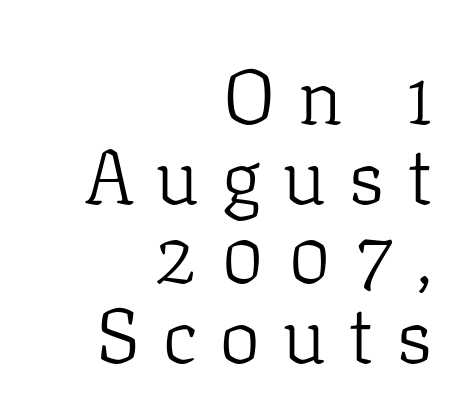
The image shows 78 px light serif type, upright; set right-aligned, tight line spacing (1.02x), unusually wide letter spacing (+0.28 em), not underlined; low stroke contrast and a medium x-height.
